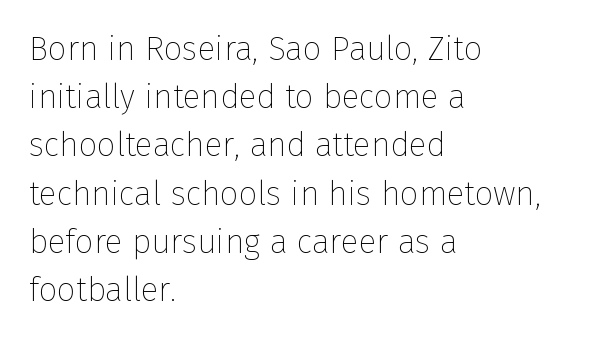
Check under the words: just untouched page. Note the varied advance widths — an 'i' is clearly narrower than an 'm'. Characters follow at the spacing the type designer built in. A typesetter would mark this as roman, not italic. In terms of leading, this rendering sits right in the middle.
